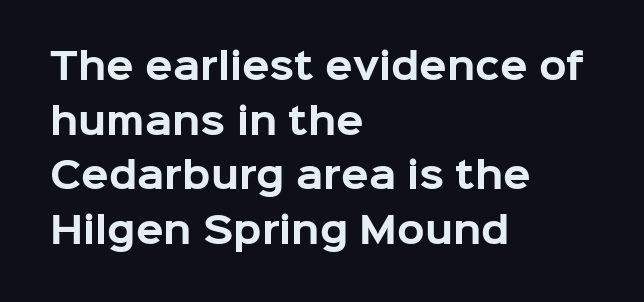
A student would call this left alignment; a typographer would say flush left, rag right. This sample has the flowing, uneven cadence of proportional lettering. The leading is moderate, giving the passage an even texture. The passage shown has conventional tracking throughout. Rendered with straight, roman letterforms.
